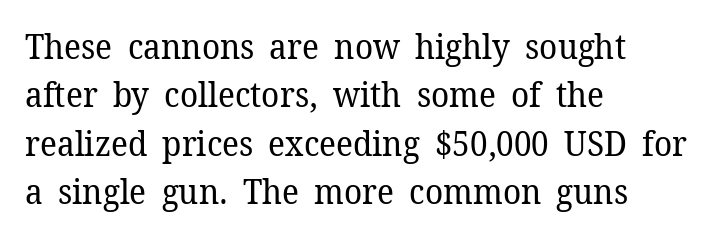
{"serif": "yes", "italic": "no", "bold": "no", "weight": "regular", "width": "normal", "stroke_contrast": "low", "x_height": "medium", "monospaced": "no", "underline": "no", "align": "left", "line_spacing": "normal", "line_spacing_ratio": 1.42, "letter_spacing": "normal", "letter_spacing_em": 0.0, "glyph_px": 34}
